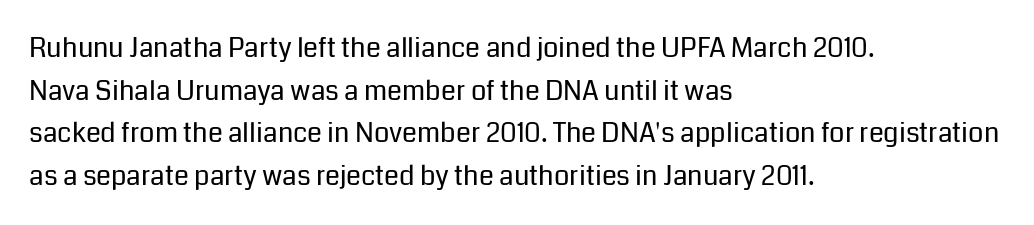
{"italic": "no", "bold": "no", "underline": "no", "align": "left", "line_spacing": "normal", "line_spacing_ratio": 1.58, "letter_spacing": "normal", "letter_spacing_em": 0.0, "glyph_px": 27}
